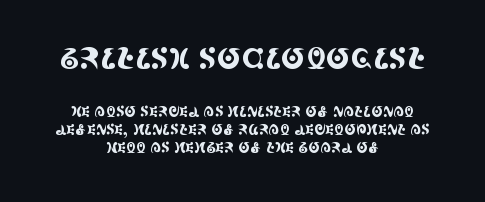
{"serif": "yes", "italic": "no", "width": "condensed", "x_height": "large", "monospaced": "no", "underline": "no", "align": "center", "line_spacing": "normal", "line_spacing_ratio": 1.3, "letter_spacing": "normal", "letter_spacing_em": 0.0, "larger_block": "first", "size_ratio": 2.07, "glyph_px": 29}
